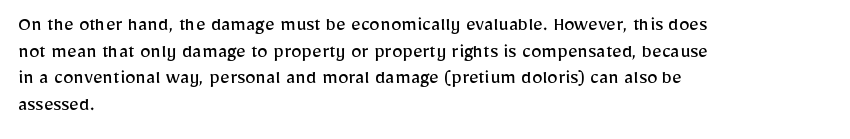
Summary of weight: not heavy and not bold. The vertical gap from one line to the next is medium. The type is set solid horizontally, with unmodified tracking. No italicization has been applied; the sample stays upright. The paragraph shown leans on its left margin. The gap between lines stays unmarked.
